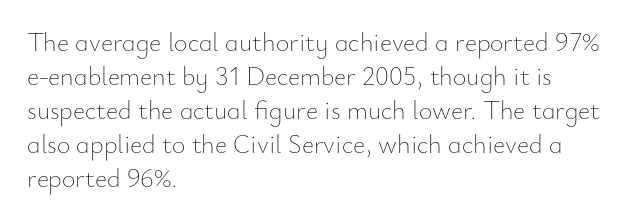
Descenders are the only things crossing below the line. All the whitespace from short lines collects on the right. Characters remain perfectly vertical along every line. The letters sit at their default tracking, neither squeezed nor spread.
